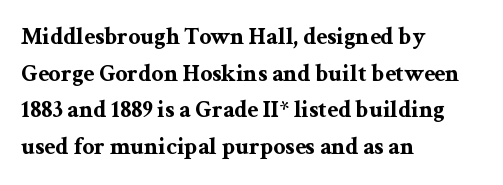
Q: Is the text bold? A: Yes.
Q: Is the text italic (slanted)? A: No, it is upright.
Q: Is the text underlined? A: No.
Q: How is the paragraph aligned? A: Left-aligned.
Q: Is the spacing between letters normal or unusually wide? A: Normal.
Q: Is the spacing between lines tight, normal or loose? A: Normal.
